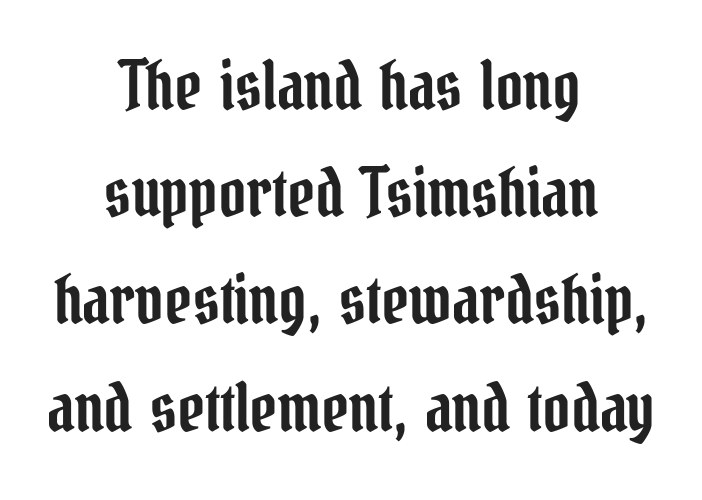
The image shows 67 px condensed serif type, upright; set centered, normal line spacing (1.6x), normal letter spacing, not underlined; low stroke contrast and a medium x-height.
